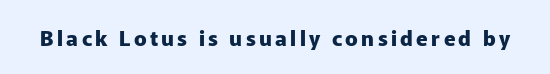
The image shows 21 px bold type, upright; set not underlined.
